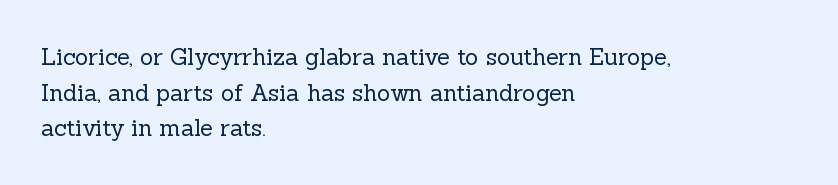
{"italic": "no", "bold": "no", "underline": "no", "align": "left", "line_spacing": "normal", "line_spacing_ratio": 1.55, "letter_spacing": "normal", "letter_spacing_em": 0.0, "glyph_px": 23}
